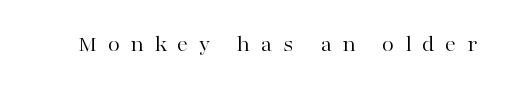
Caption: face not bold, strokes unweighted. There is plenty of visible air inserted between adjacent glyphs. This rendering features lettering with no underline. A roman cut, with each character standing at attention.
